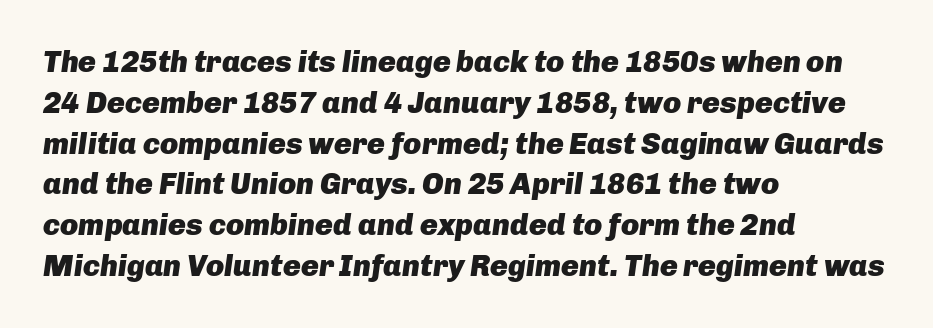
The image shows 30 px heavy type, italic (leaning right); set left-aligned, normal line spacing (1.36x), normal letter spacing, not underlined; low stroke contrast and a medium x-height.
